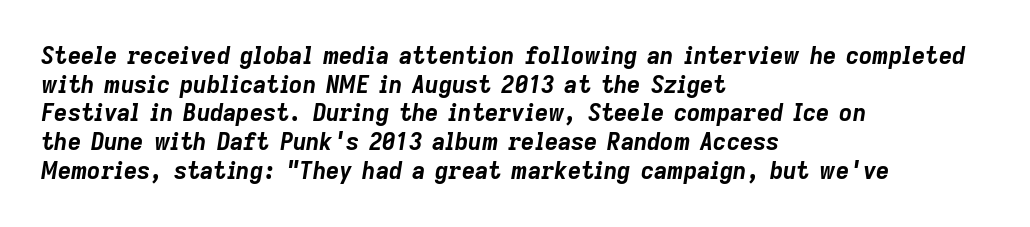
The image shows 23 px bold type, italic (leaning right); set left-aligned, normal line spacing (1.25x), normal letter spacing, not underlined.
